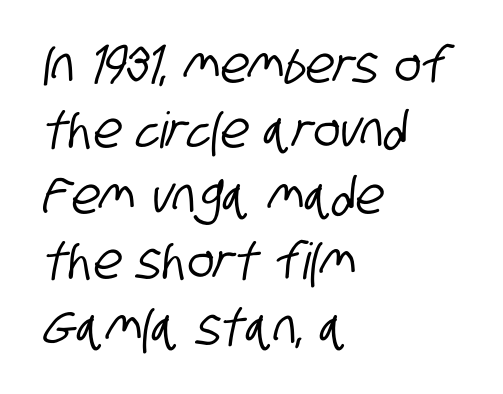
Note: no serifs on the glyphs. Honestly, there is no underline to notice here at all. Think of a printed novel: that variable character pitch is what you see here. A normal amount of white space separates one row of letters from the next. Caption: multi-line text, flush left, ragged right.
